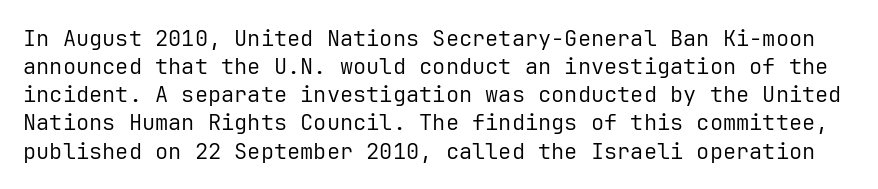
{"italic": "no", "bold": "no", "underline": "no", "line_spacing": "normal", "line_spacing_ratio": 1.28, "letter_spacing": "normal", "letter_spacing_em": 0.0, "glyph_px": 22}
